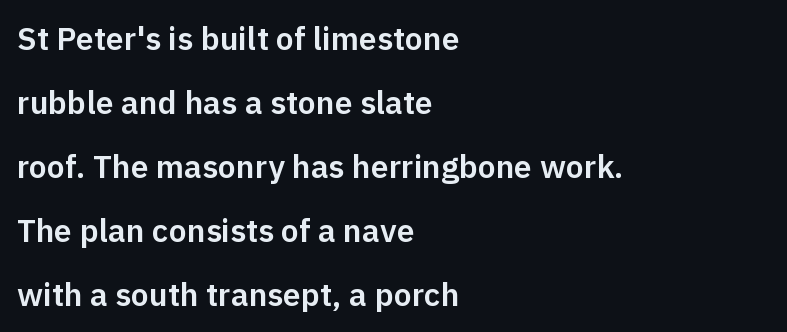
The image shows 32 px sans-serif type, upright; set left-aligned, loose line spacing (2.0x), normal letter spacing, not underlined; low stroke contrast and a medium x-height.
